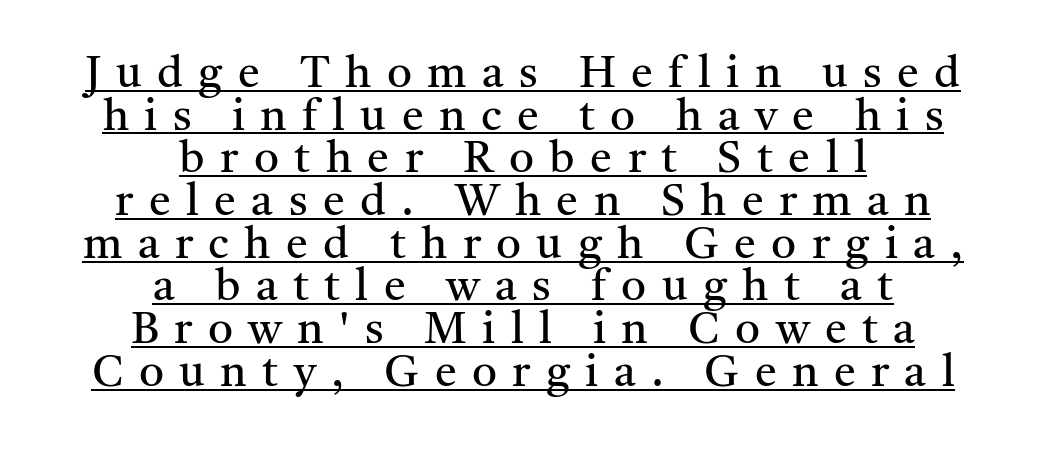
The image shows 44 px regular-weight serif type, upright; set centered, tight line spacing (0.97x), unusually wide letter spacing (+0.35 em), underlined; medium stroke contrast and a medium x-height.
